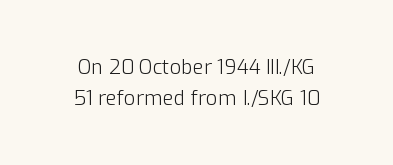
The image shows 20 px text type, upright; set normal line spacing (1.53x), normal letter spacing, not underlined.
